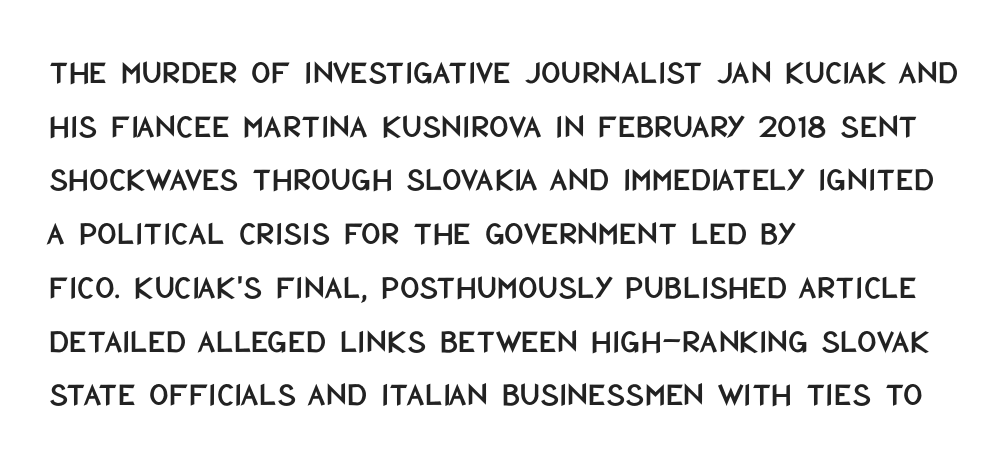
The image shows 34 px condensed sans-serif type, upright; set left-aligned, normal line spacing (1.58x), normal letter spacing, not underlined; low stroke contrast and a large x-height.
